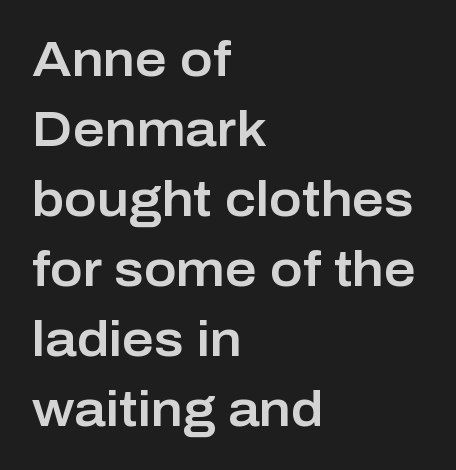
A typesetter would call this leading conventional body-copy spacing. The font's upright variant was chosen for this text. The letters advance in unequal steps, a hallmark of proportional type. Is the block centered? No — it sits flush against the left margin. No extra tracking has been applied to these lines. The gap between lines stays unmarked.
